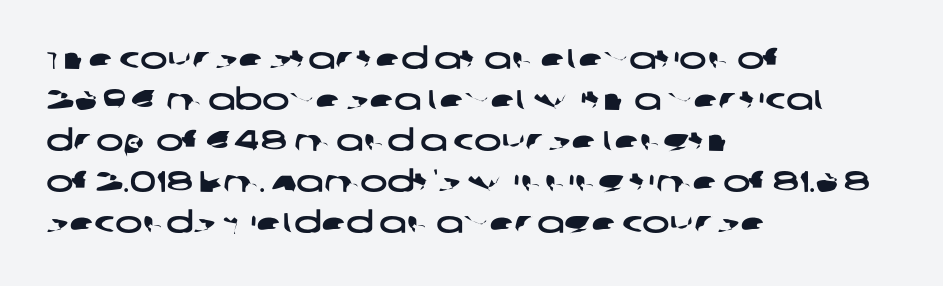
Q: Is the typeface a serif or a sans-serif typeface? A: Sans-serif.
Q: Is the text underlined? A: No.
Q: How is the paragraph aligned? A: Left-aligned.
Q: Is the spacing between letters normal or unusually wide? A: Normal.
Q: Is the spacing between lines tight, normal or loose? A: Normal.
Q: Width (condensed, normal, or wide)? A: Wide.
Q: Stroke contrast? A: Low.
Q: x-height? A: Large.
Q: Monospaced? A: No.
